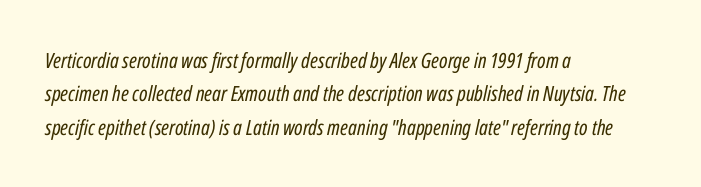
Q: Is the text bold? A: No.
Q: Is the text italic (slanted)? A: Yes, it leans right by about 12 degrees.
Q: Is the text underlined? A: No.
Q: How is the paragraph aligned? A: Left-aligned.
Q: Is the spacing between letters normal or unusually wide? A: Normal.
Q: Is the spacing between lines tight, normal or loose? A: Normal.
